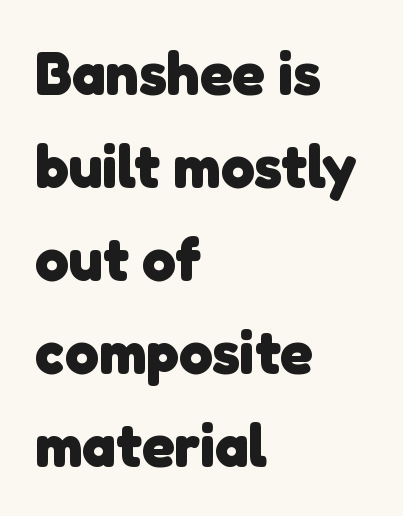
{"serif": "no", "bold": "yes", "weight": "heavy", "width": "normal", "stroke_contrast": "low", "x_height": "medium", "monospaced": "no", "underline": "no", "align": "left", "line_spacing": "normal", "line_spacing_ratio": 1.55, "letter_spacing": "normal", "letter_spacing_em": 0.0, "glyph_px": 60}
